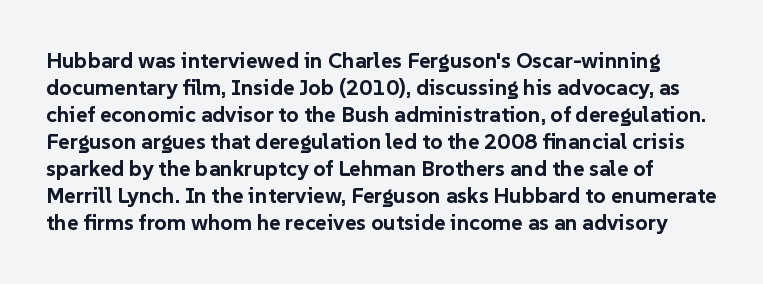
These lines were composed using upright roman letters. The rendering uses a bold face; every stroke is thick and dark. A typesetter would call this zero additional tracking. Type without underlining.
